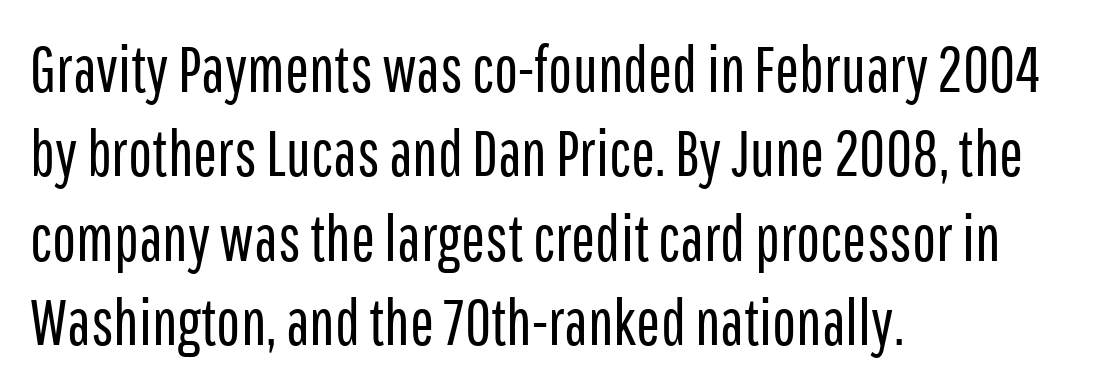
{"serif": "no", "italic": "no", "bold": "no", "weight": "regular", "width": "condensed", "stroke_contrast": "low", "x_height": "medium", "monospaced": "no", "underline": "no", "align": "left", "line_spacing": "normal", "line_spacing_ratio": 1.32, "letter_spacing": "normal", "letter_spacing_em": 0.0, "glyph_px": 64}
